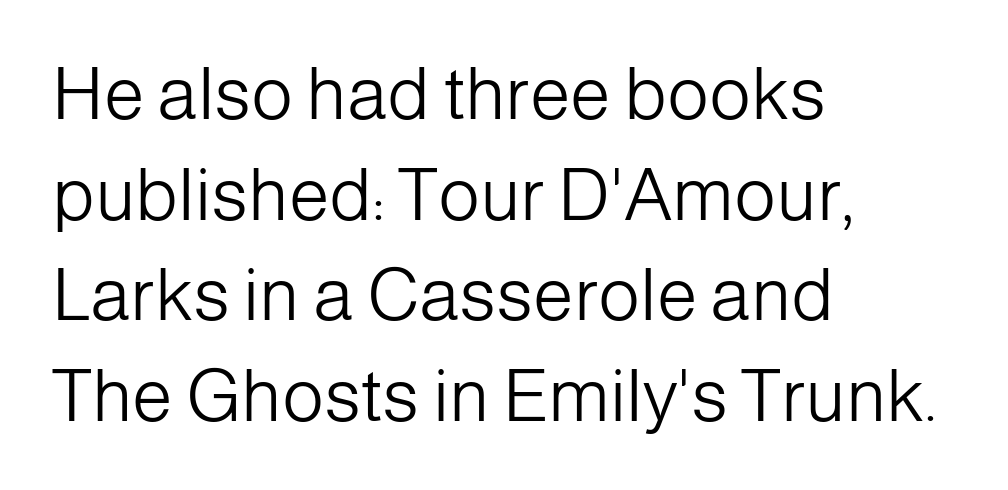
The image shows 73 px light sans-serif type, upright; set left-aligned, normal line spacing (1.38x), normal letter spacing, not underlined; low stroke contrast and a medium x-height.
